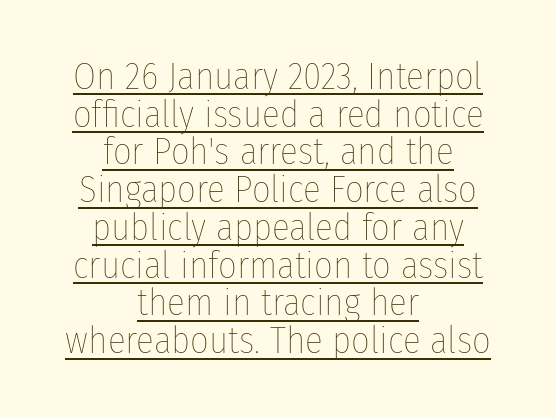
Ascenders rise straight up at ninety degrees. These lines stack symmetrically, like a column narrowing and widening about its center. Nothing heavy about these letters — not bold at all. What decoration does the sample have? An underline. Compared with typical paragraphs, the rows here are closer together.
